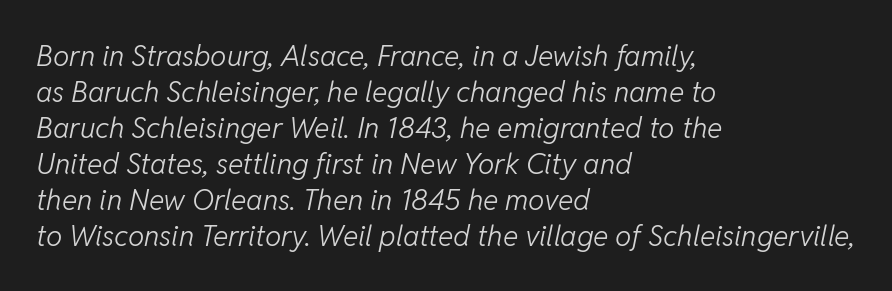
{"italic": "yes", "lean": "right", "slant_degrees": 11, "bold": "no", "weight": "light", "width": "normal", "stroke_contrast": "low", "x_height": "medium", "monospaced": "no", "underline": "no", "align": "left", "line_spacing_ratio": 1.24, "letter_spacing": "normal", "letter_spacing_em": 0.0, "glyph_px": 29}
